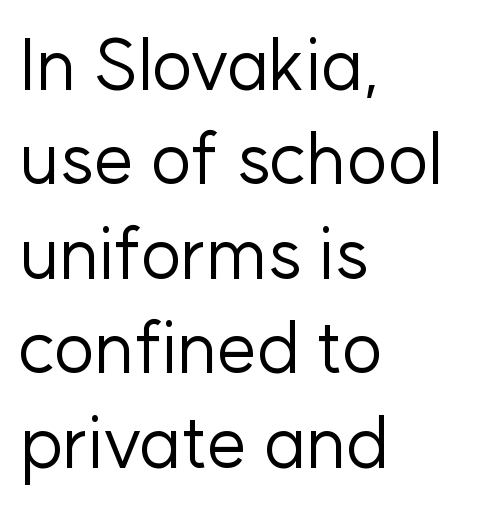
The image shows 71 px regular-weight sans-serif type, upright; set left-aligned, normal line spacing (1.33x), normal letter spacing, not underlined; low stroke contrast and a medium x-height.
